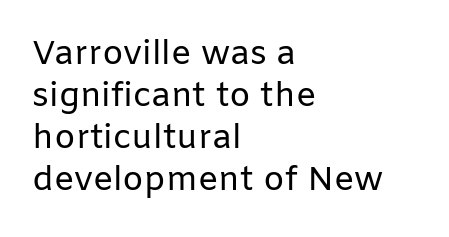
The image shows 34 px regular-weight sans-serif type, upright; set left-aligned, line spacing 1.24x, normal letter spacing, not underlined; low stroke contrast and a medium x-height.
